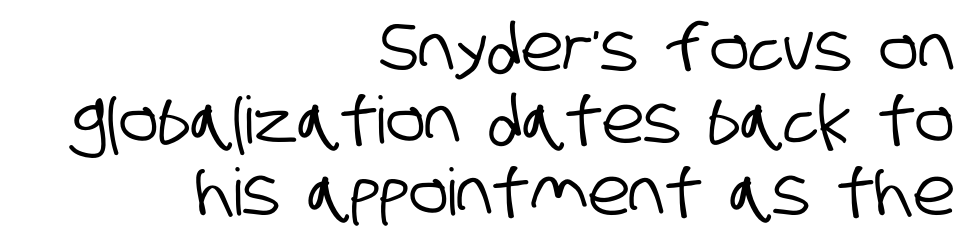
Q: Is the typeface a serif or a sans-serif typeface? A: Sans-serif.
Q: Is the text underlined? A: No.
Q: How is the paragraph aligned? A: Right-aligned.
Q: Is the spacing between letters normal or unusually wide? A: Normal.
Q: Is the spacing between lines tight, normal or loose? A: Tight.
Q: Width (condensed, normal, or wide)? A: Condensed.
Q: Stroke contrast? A: Low.
Q: x-height? A: Large.
Q: Monospaced? A: No.
